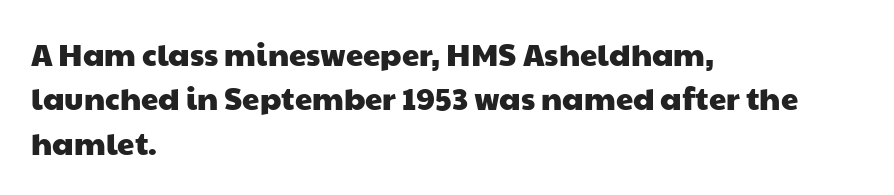
Q: Is the typeface a serif or a sans-serif typeface? A: Sans-serif.
Q: Is the text underlined? A: No.
Q: How is the paragraph aligned? A: Left-aligned.
Q: Is the spacing between letters normal or unusually wide? A: Normal.
Q: Is the spacing between lines tight, normal or loose? A: Normal.
Q: Width (condensed, normal, or wide)? A: Wide.
Q: Stroke contrast? A: Low.
Q: x-height? A: Medium.
Q: Monospaced? A: No.
